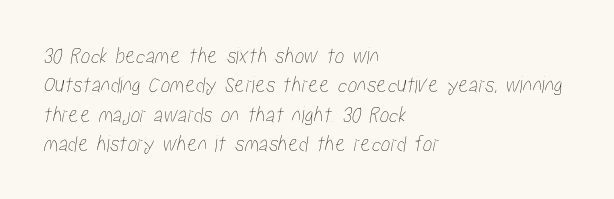
Q: Is the text underlined? A: No.
Q: How is the paragraph aligned? A: Left-aligned.
Q: Is the spacing between letters normal or unusually wide? A: Normal.
